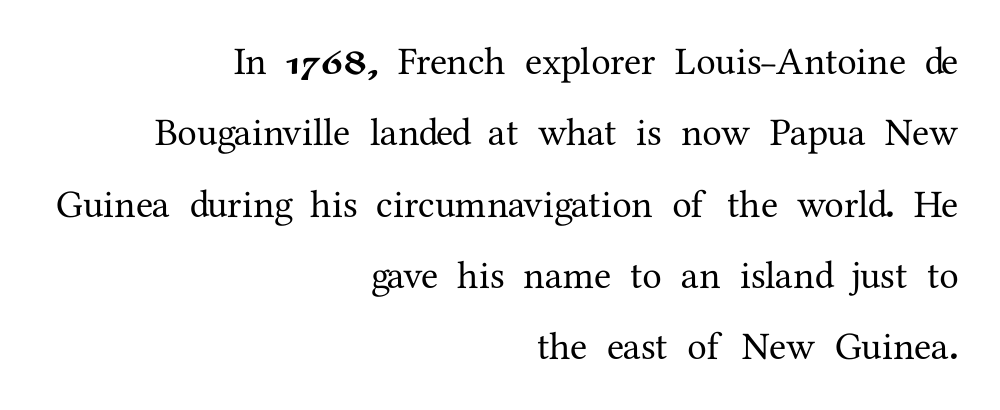
Q: Is the text italic (slanted)? A: No, it is upright.
Q: Is the typeface a serif or a sans-serif typeface? A: Serif.
Q: Is the text underlined? A: No.
Q: How is the paragraph aligned? A: Right-aligned.
Q: Is the spacing between letters normal or unusually wide? A: Normal.
Q: Width (condensed, normal, or wide)? A: Normal.
Q: Stroke contrast? A: Medium.
Q: x-height? A: Medium.
Q: Monospaced? A: No.
